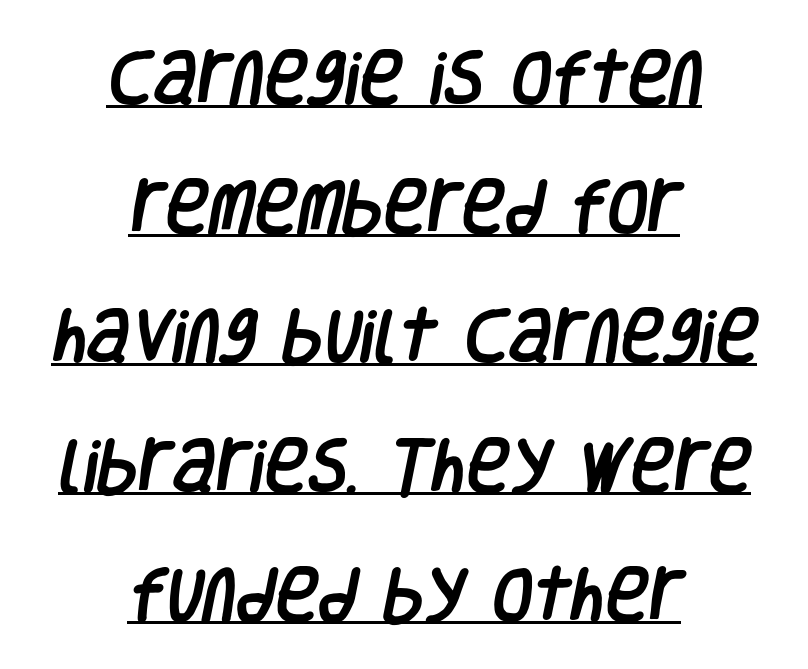
Q: Is the typeface a serif or a sans-serif typeface? A: Sans-serif.
Q: Is the text underlined? A: Yes.
Q: How is the paragraph aligned? A: Centered.
Q: Is the spacing between letters normal or unusually wide? A: Normal.
Q: Is the spacing between lines tight, normal or loose? A: Loose.
Q: Width (condensed, normal, or wide)? A: Condensed.
Q: Stroke contrast? A: Low.
Q: x-height? A: Large.
Q: Monospaced? A: No.
